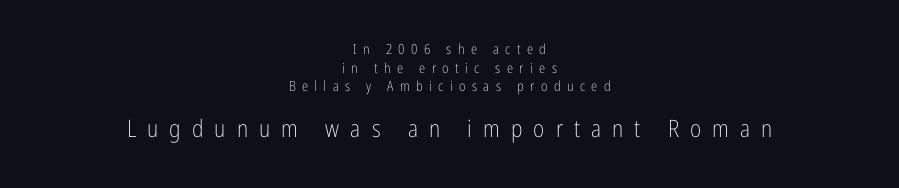
Q: Is the text bold? A: No.
Q: Is the text italic (slanted)? A: No, it is upright.
Q: Is the text underlined? A: No.
Q: How is the paragraph aligned? A: Centered.
Q: Is the spacing between letters normal or unusually wide? A: Unusually wide.
Q: Is the spacing between lines tight, normal or loose? A: Normal.
Q: Which block of text is set in a larger size, the first (top) or the second (bottom)? A: The second (bottom) one.
